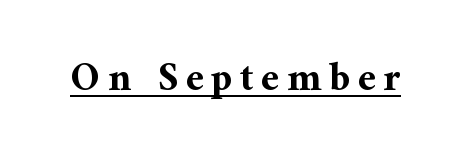
Q: Is the text bold? A: Yes.
Q: Is the text italic (slanted)? A: No, it is upright.
Q: Is the typeface a serif or a sans-serif typeface? A: Serif.
Q: Is the text underlined? A: Yes.
Q: Width (condensed, normal, or wide)? A: Normal.
Q: Stroke contrast? A: Medium.
Q: x-height? A: Medium.
Q: Monospaced? A: No.
